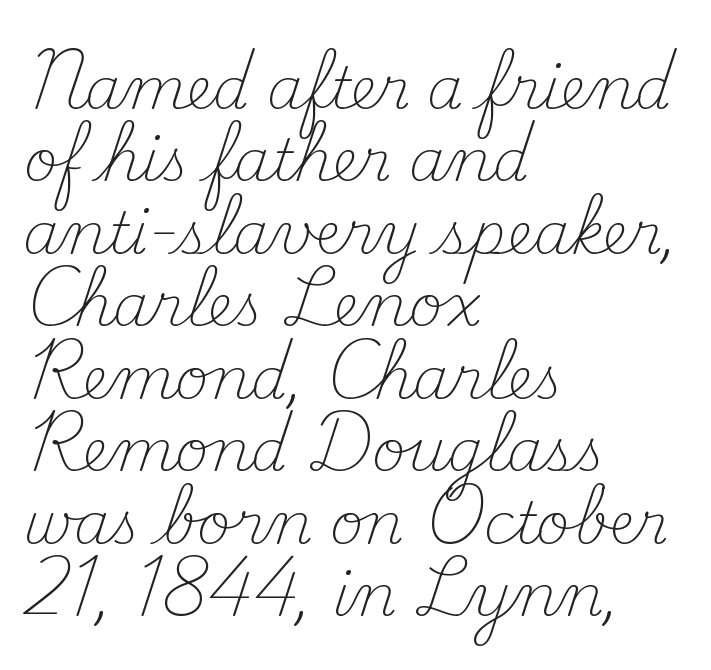
{"serif": "yes", "bold": "no", "weight": "light", "width": "normal", "stroke_contrast": "medium", "x_height": "small", "monospaced": "no", "underline": "no", "align": "left", "line_spacing": "normal", "line_spacing_ratio": 1.25, "letter_spacing": "normal", "letter_spacing_em": 0.0, "glyph_px": 58}
